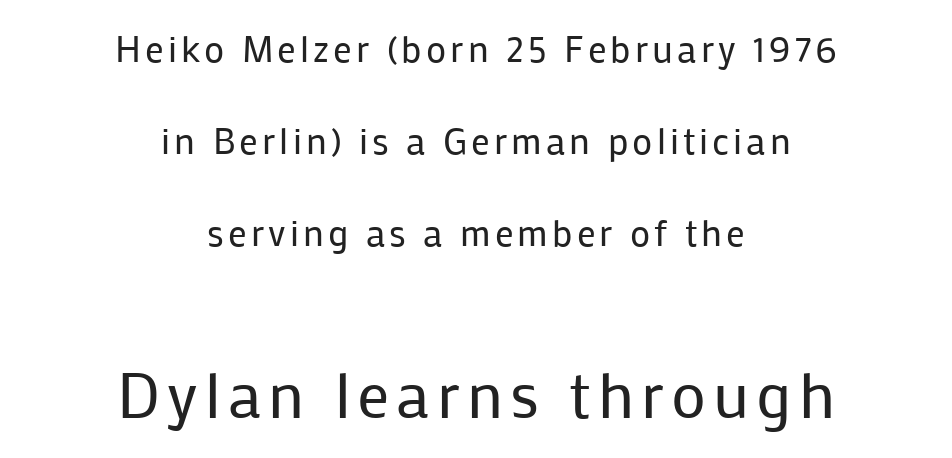
Serif or sans? Sans — the stroke terminals are bare. The axis of the letterforms is exactly vertical. Typesetter's note — lower block bumped up in size, upper block left smaller. No chunkiness to these letters — they're not bold. The specimen omits any rule beneath the text block's lines. This sample trades compactness for vertical openness between lines.
